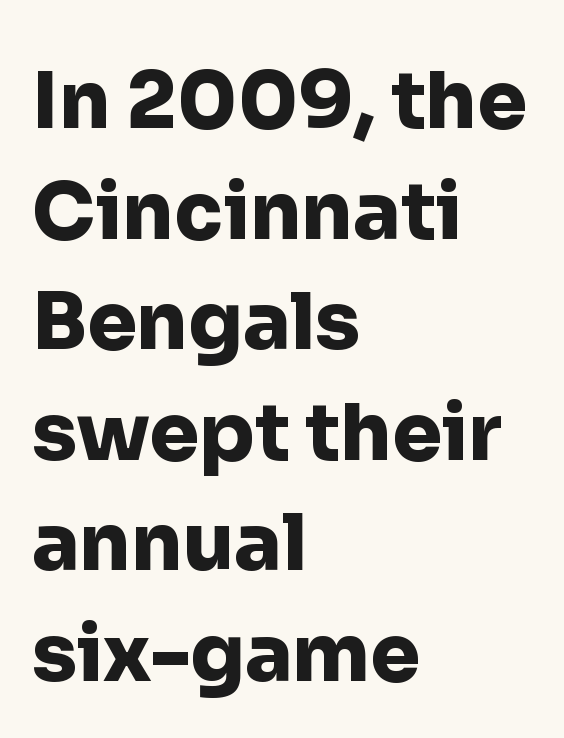
Designer's note — italics off, roman on. Reading down the block, your eye returns to a fixed left position each line. Interline gaps are of average width in this sample. Its strokes are broad and dark, the hallmark of bold type.
